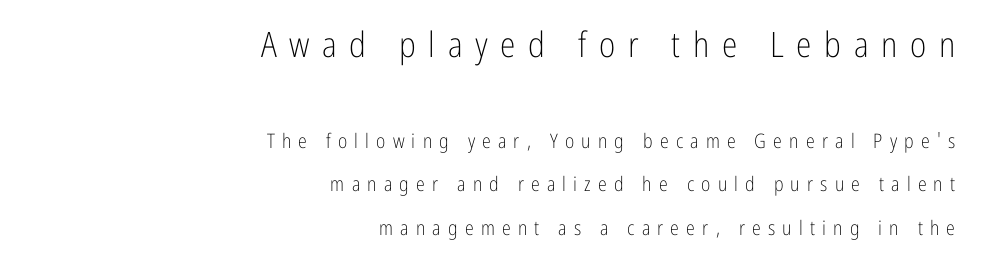
A bare baseline throughout the passage. The weight would be labelled regular, book, light, or lighter still. You can tell from the bare stems that sans-serif type was used. The letters advance in unequal steps, a hallmark of proportional type. Ordinary non-slanted type is in use. Inter-character spacing is expanded well beyond the font's built-in metrics.
